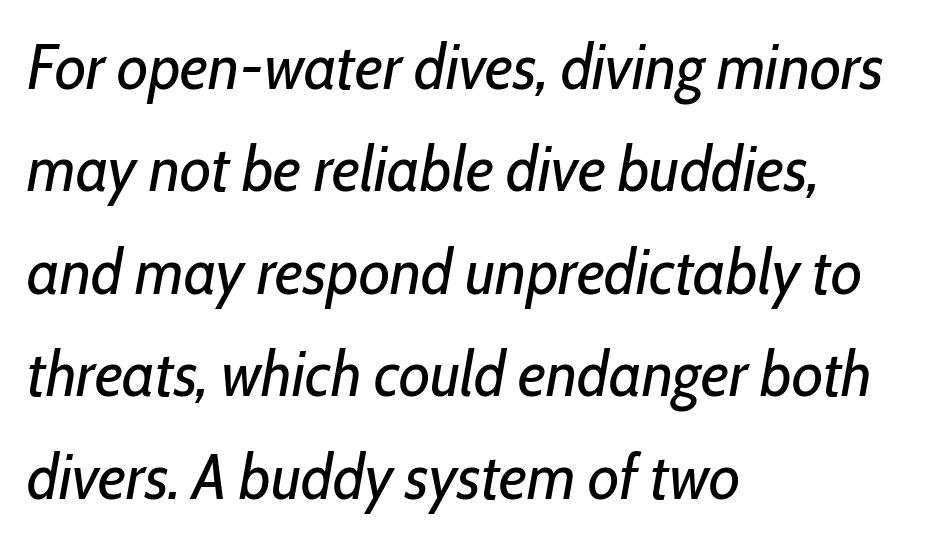
Which margin do the lines hug? The left one — the right edge is uneven. Yep, that's italic — everything's leaning. Bare-footed words on every line. Here the glyphs are tracked normally, forming tight word shapes. Character widths vary here, with narrow letters taking less room than wide ones.
